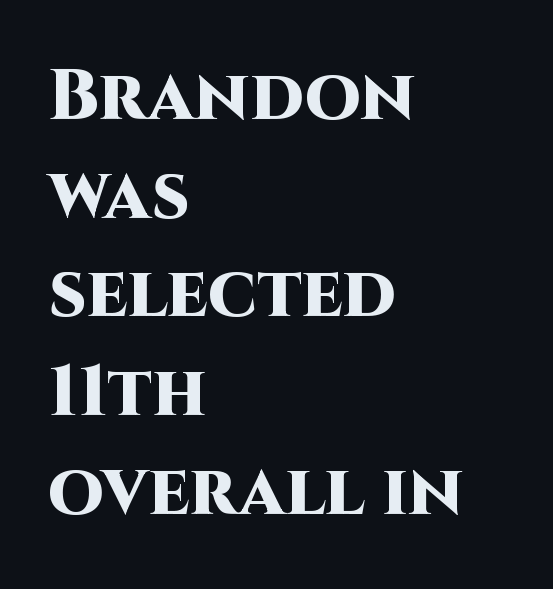
The string is rendered with underlining switched off. What's the leading like? Ordinary, nothing unusual. Unlike a traditional serif, this face leaves its strokes unadorned. Do the letters lean? They stand straight. Is this a fixed-width face? No — the glyphs have proportional, varying widths. There is no visible air inserted between adjacent glyphs.
